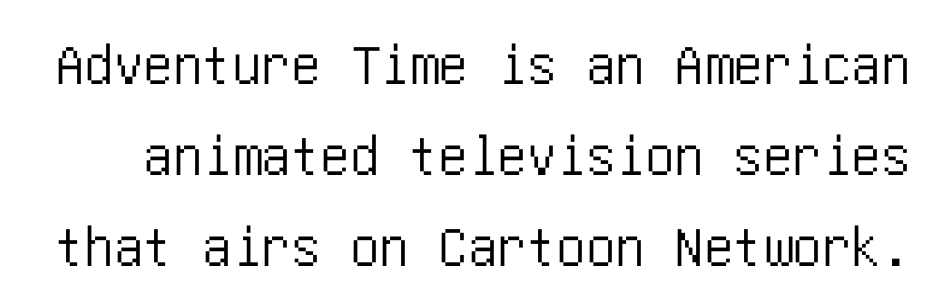
{"serif": "no", "italic": "no", "width": "condensed", "stroke_contrast": "low", "x_height": "large", "underline": "no", "line_spacing": "normal", "line_spacing_ratio": 1.54, "letter_spacing": "normal", "letter_spacing_em": 0.0, "glyph_px": 59}
